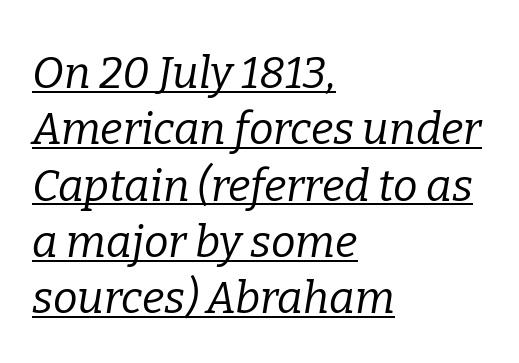
{"serif": "yes", "italic": "yes", "lean": "right", "slant_degrees": 9, "bold": "no", "weight": "regular", "width": "normal", "stroke_contrast": "low", "x_height": "medium", "monospaced": "no", "underline": "yes", "align": "left", "line_spacing": "normal", "line_spacing_ratio": 1.28, "letter_spacing": "normal", "letter_spacing_em": 0.0, "glyph_px": 44}
